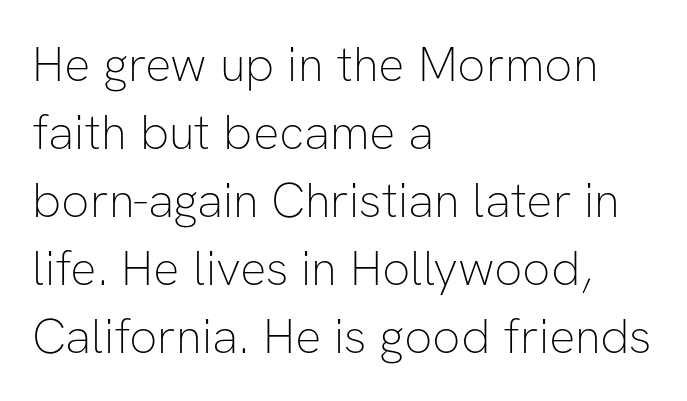
Q: Is the text bold? A: No.
Q: Is the text italic (slanted)? A: No, it is upright.
Q: Is the typeface a serif or a sans-serif typeface? A: Sans-serif.
Q: Is the text underlined? A: No.
Q: How is the paragraph aligned? A: Left-aligned.
Q: Is the spacing between letters normal or unusually wide? A: Normal.
Q: Is the spacing between lines tight, normal or loose? A: Normal.
Q: Width (condensed, normal, or wide)? A: Normal.
Q: Stroke contrast? A: Low.
Q: x-height? A: Medium.
Q: Monospaced? A: No.
